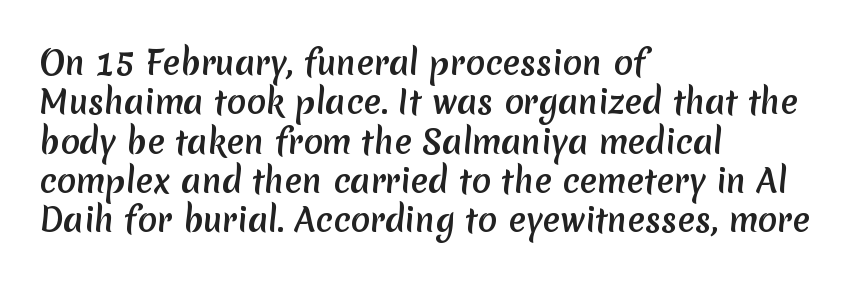
Nothing unusual about the tracking: characters are spaced as the font intends. Varying glyph widths throughout — classic text-font behaviour. Has an underline been added? It has not. Reading down the block, your eye returns to a fixed left position each line. This rendering employs a face without finishing strokes, i.e., a sans-serif.
